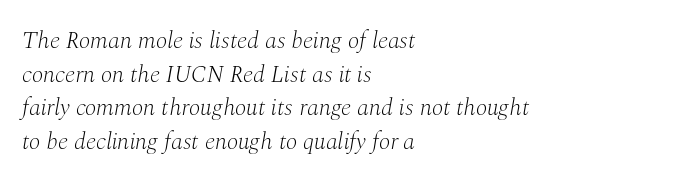
Q: Is the text bold? A: No.
Q: Is the text italic (slanted)? A: Yes, it leans right by about 10 degrees.
Q: Is the text underlined? A: No.
Q: How is the paragraph aligned? A: Left-aligned.
Q: Is the spacing between letters normal or unusually wide? A: Normal.
Q: Is the spacing between lines tight, normal or loose? A: Normal.
